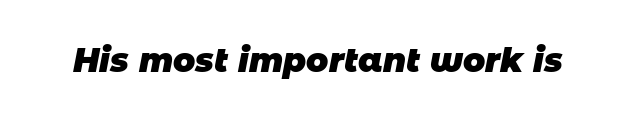
The image shows 33 px heavy sans-serif type; set normal letter spacing, not underlined; low stroke contrast and a large x-height.
